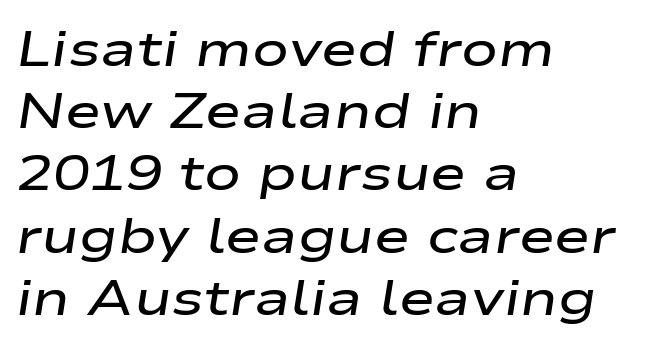
Q: Is the text bold? A: Semi-bold.
Q: Is the text italic (slanted)? A: Yes, it leans right by about 9 degrees.
Q: Is the text underlined? A: No.
Q: How is the paragraph aligned? A: Left-aligned.
Q: Is the spacing between letters normal or unusually wide? A: Normal.
Q: Is the spacing between lines tight, normal or loose? A: Normal.
Q: Width (condensed, normal, or wide)? A: Wide.
Q: Stroke contrast? A: Low.
Q: x-height? A: Medium.
Q: Monospaced? A: No.
